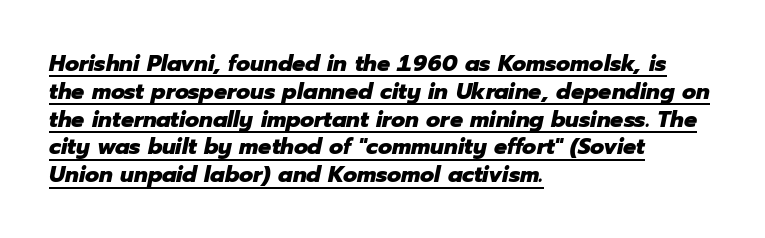
In terms of posture, this sample is oblique. A classic flush-left, rag-right setting is used for this passage. The string is rendered with underlining switched on. Pretty heavy lettering here — definitely bold. The letterforms sit shoulder to shoulder at normal distance.
